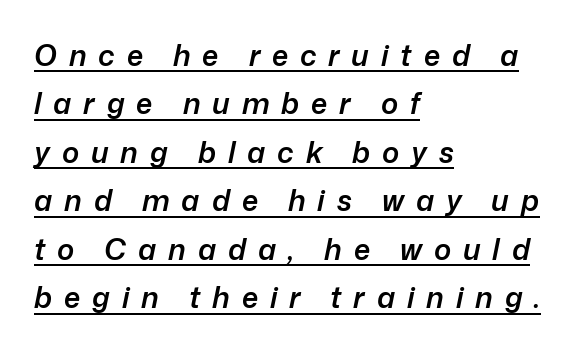
The image shows 29 px semibold type, italic (leaning right); set left-aligned, normal line spacing (1.67x), unusually wide letter spacing (+0.41 em), underlined; low stroke contrast and a medium x-height.
